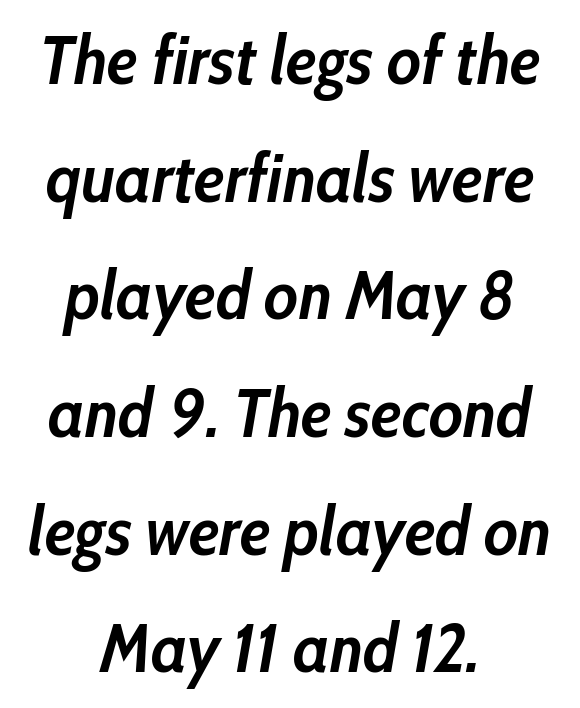
{"italic": "yes", "lean": "right", "slant_degrees": 10, "bold": "yes", "weight": "semibold", "width": "condensed", "stroke_contrast": "low", "x_height": "medium", "monospaced": "no", "underline": "no", "align": "center", "line_spacing_ratio": 1.73, "letter_spacing": "normal", "letter_spacing_em": 0.0, "glyph_px": 68}
